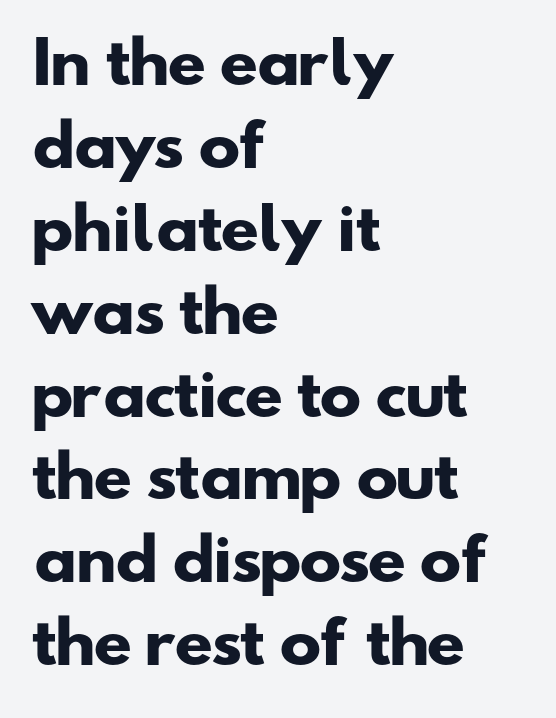
Does the weight exceed regular? Yes, all the way to bold. The passage shown is not underscored anywhere. Is the block centered? No — it sits flush against the left margin. The face used here is proportionally spaced, like ordinary book or web type. Interline gaps are of average width in this sample. The characters display no serif detailing; their extremities are plain.
